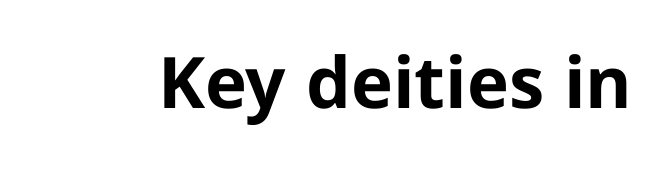
The image shows 71 px bold sans-serif type, upright; set normal letter spacing, not underlined; low stroke contrast and a medium x-height.
